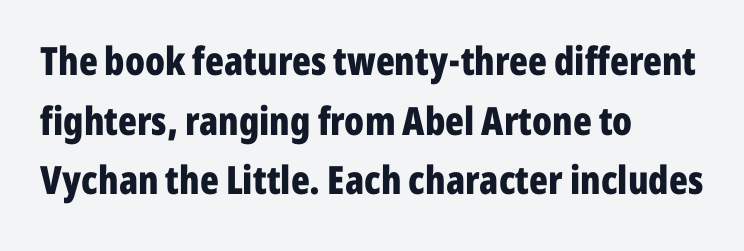
{"serif": "no", "italic": "no", "bold": "yes", "weight": "bold", "width": "condensed", "stroke_contrast": "low", "x_height": "medium", "monospaced": "no", "underline": "no", "align": "left", "line_spacing": "normal", "line_spacing_ratio": 1.53, "letter_spacing": "normal", "letter_spacing_em": 0.0, "glyph_px": 39}
